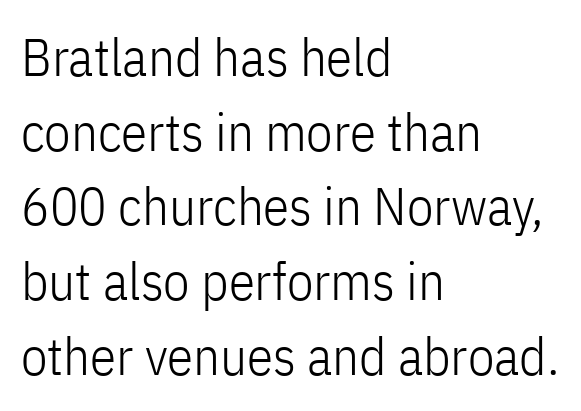
{"serif": "no", "italic": "no", "bold": "no", "weight": "light", "width": "condensed", "stroke_contrast": "low", "x_height": "medium", "monospaced": "no", "underline": "no", "align": "left", "line_spacing": "normal", "line_spacing_ratio": 1.41, "letter_spacing": "normal", "letter_spacing_em": 0.0, "glyph_px": 53}
